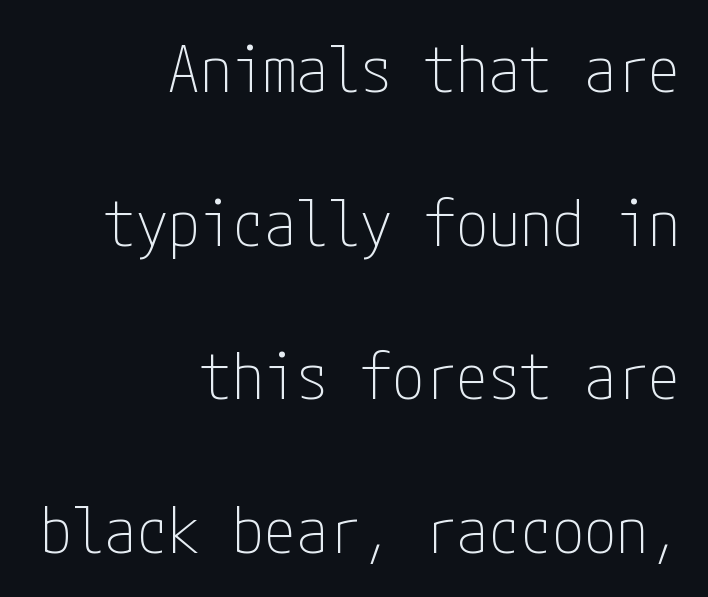
Q: Is the text bold? A: No.
Q: Is the text italic (slanted)? A: No, it is upright.
Q: Is the typeface a serif or a sans-serif typeface? A: Sans-serif.
Q: Is the text underlined? A: No.
Q: How is the paragraph aligned? A: Right-aligned.
Q: Is the spacing between letters normal or unusually wide? A: Normal.
Q: Is the spacing between lines tight, normal or loose? A: Loose.
Q: Width (condensed, normal, or wide)? A: Condensed.
Q: Stroke contrast? A: Low.
Q: x-height? A: Medium.
